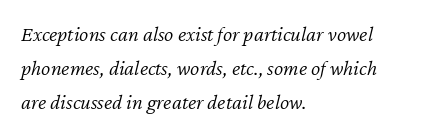
Q: Is the text bold? A: No.
Q: Is the text italic (slanted)? A: Yes, it leans right by about 12 degrees.
Q: Is the text underlined? A: No.
Q: How is the paragraph aligned? A: Left-aligned.
Q: Is the spacing between letters normal or unusually wide? A: Normal.
Q: Is the spacing between lines tight, normal or loose? A: Normal.
